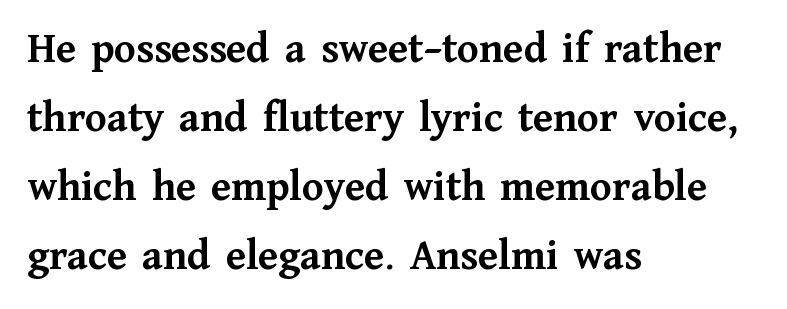
Q: Is the text bold? A: Yes.
Q: Is the text italic (slanted)? A: No, it is upright.
Q: Is the typeface a serif or a sans-serif typeface? A: Serif.
Q: Is the text underlined? A: No.
Q: How is the paragraph aligned? A: Left-aligned.
Q: Is the spacing between letters normal or unusually wide? A: Normal.
Q: Is the spacing between lines tight, normal or loose? A: Normal.
Q: Width (condensed, normal, or wide)? A: Normal.
Q: Stroke contrast? A: Medium.
Q: x-height? A: Medium.
Q: Monospaced? A: No.
